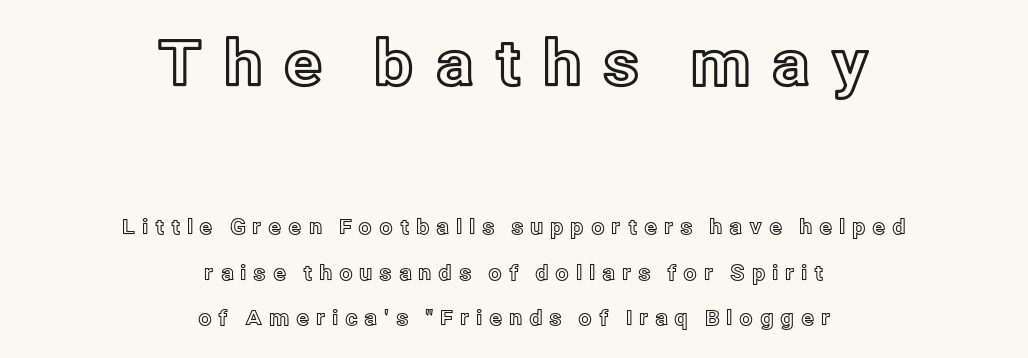
The image shows 63 px text type, upright; set centered, loose line spacing (2.18x), unusually wide letter spacing (+0.31 em), not underlined; the first (top) block is 3.0x larger; a medium x-height.
